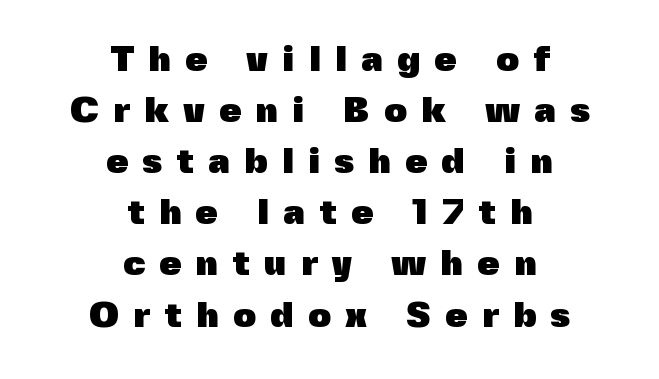
The image shows 36 px heavy sans-serif type, upright; set centered, normal line spacing (1.42x), unusually wide letter spacing (+0.39 em), not underlined; a medium x-height.
